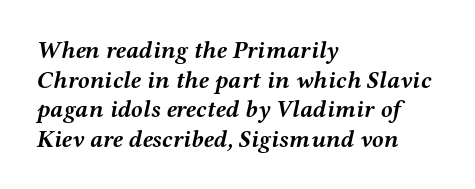
{"italic": "yes", "lean": "right", "slant_degrees": 12, "bold": "yes", "underline": "no", "align": "left", "line_spacing_ratio": 1.23, "letter_spacing": "normal", "letter_spacing_em": 0.0, "glyph_px": 24}
